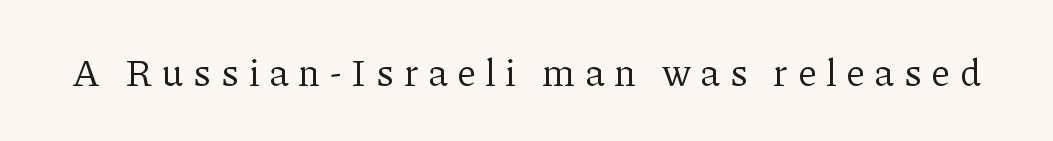
The horizontal fit of the characters is loose and conspicuously gappy. Clear beneath every line of the passage. The passage shown is typed in a proportional face where columns would drift. Is the type heavy? It reads as light-to-regular instead.
